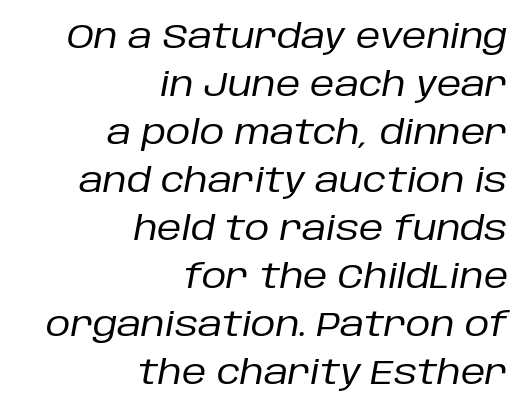
Q: Is the text bold? A: No.
Q: Is the text italic (slanted)? A: Yes, it leans right by about 10 degrees.
Q: Is the text underlined? A: No.
Q: How is the paragraph aligned? A: Right-aligned.
Q: Is the spacing between letters normal or unusually wide? A: Normal.
Q: Is the spacing between lines tight, normal or loose? A: Normal.
Q: Width (condensed, normal, or wide)? A: Normal.
Q: Stroke contrast? A: Low.
Q: x-height? A: Large.
Q: Monospaced? A: No.
